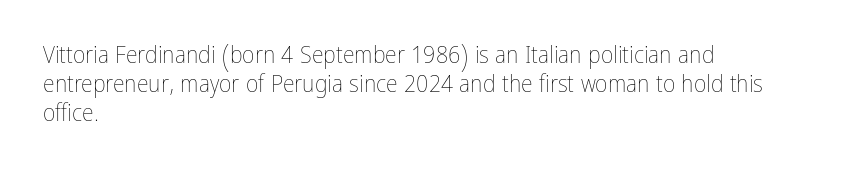
{"italic": "no", "bold": "no", "underline": "no", "align": "left", "line_spacing_ratio": 1.2, "letter_spacing": "normal", "letter_spacing_em": 0.0, "glyph_px": 24}
